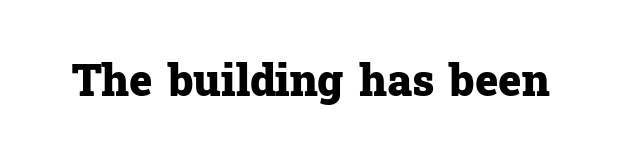
The image shows 44 px heavy serif type, upright; set normal letter spacing, not underlined; low stroke contrast and a medium x-height.
